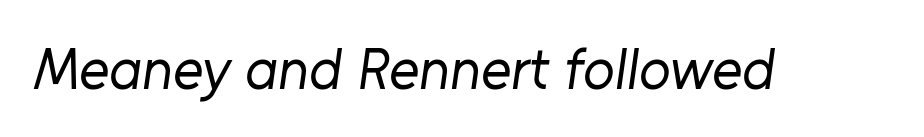
Character widths vary here, with narrow letters taking less room than wide ones. Underlining? Definitely not there. Default kerning and tracking; the words read as compact shapes. Letters have the restrained weight of plain body copy at most. The text was rendered using a sans face with plain stroke endings.
